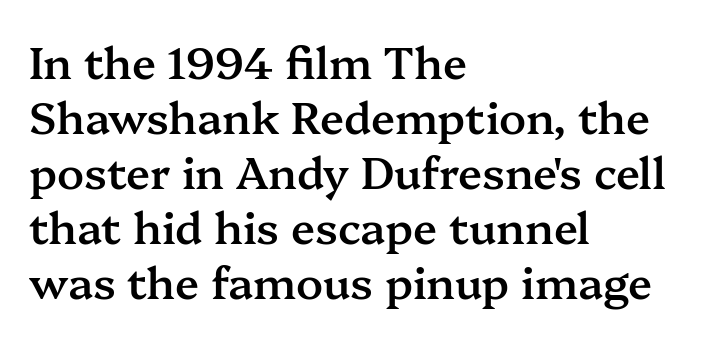
To sum up the face: it has serifs. The string is rendered with underlining switched off. The vertical gap from one line to the next is medium. Which margin do the lines hug? The left one — the right edge is uneven. Firm but not heavy-handed strokes: this text is semibold. Honestly, the letter spacing is just normal — you wouldn't notice it.
